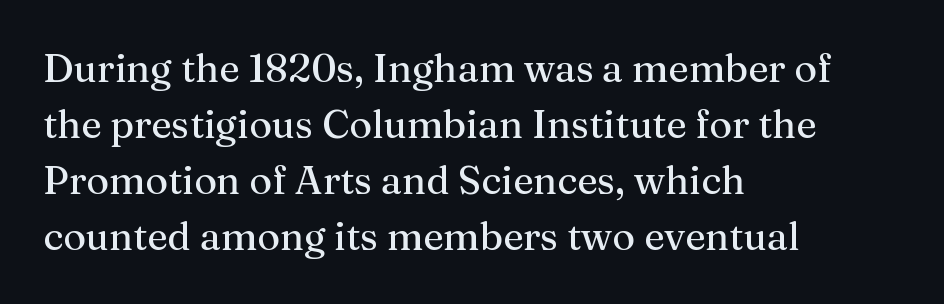
The image shows 39 px serif type, upright; set left-aligned, normal line spacing (1.44x), normal letter spacing, not underlined; medium stroke contrast and a medium x-height.
